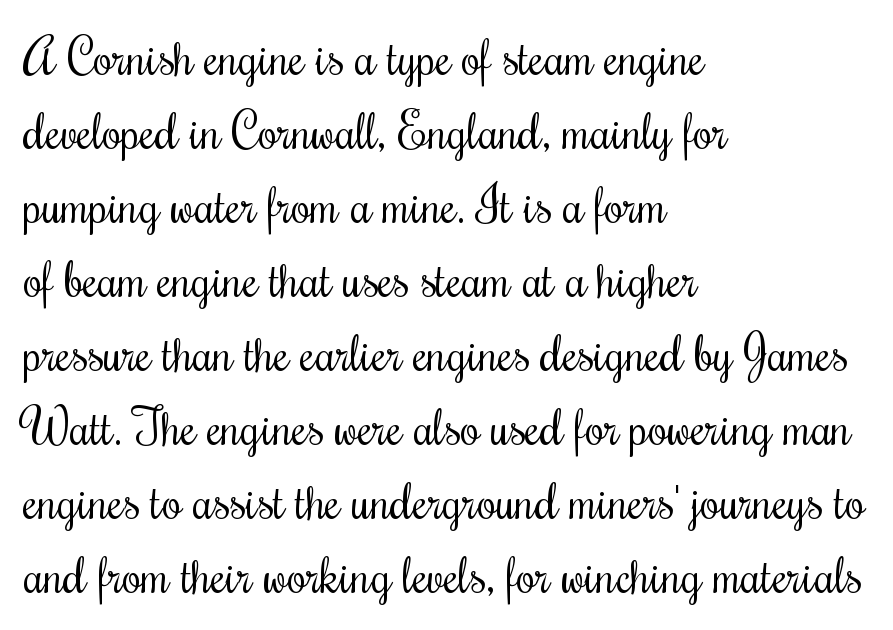
{"serif": "yes", "bold": "no", "weight": "regular", "width": "condensed", "stroke_contrast": "medium", "x_height": "small", "monospaced": "no", "underline": "no", "align": "left", "line_spacing": "normal", "line_spacing_ratio": 1.51, "letter_spacing": "normal", "letter_spacing_em": 0.0, "glyph_px": 49}
